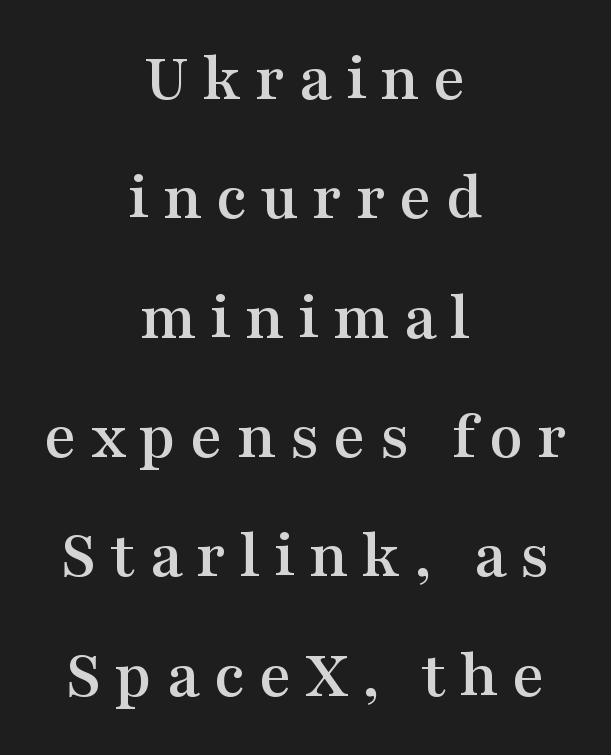
The image shows 69 px wide serif type, upright; set centered, line spacing 1.73x, unusually wide letter spacing (+0.2 em), not underlined; medium stroke contrast and a medium x-height.
